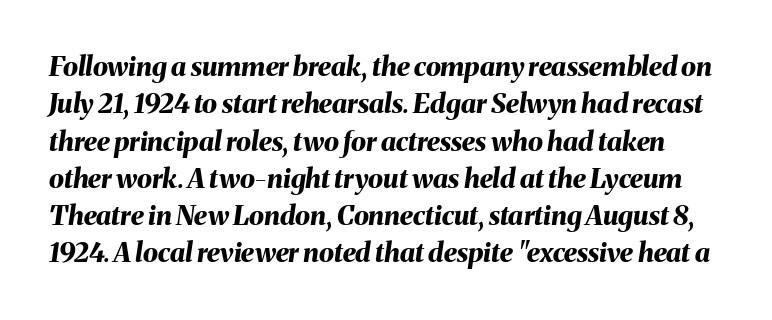
The image shows 27 px bold type, italic (leaning right); set normal line spacing (1.38x), normal letter spacing, not underlined.
